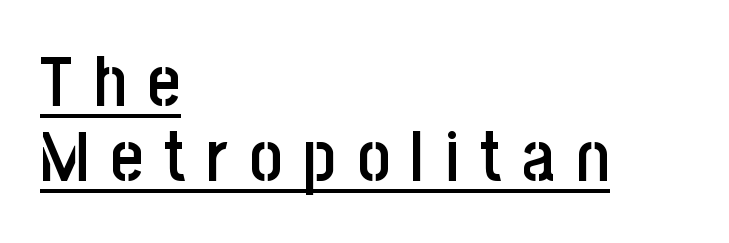
A classic flush-left, rag-right setting is used for this passage. Students, note that the glyphs here are deliberately spaced far apart. Upright lettering throughout. Strokes here are thickened, but only to semibold level.
